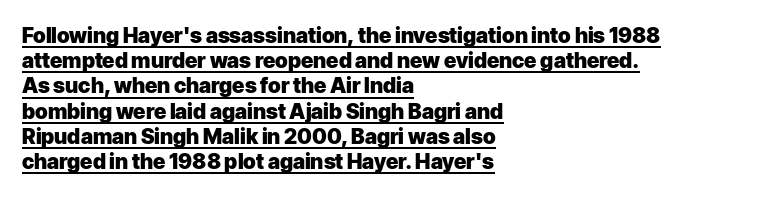
The image shows 21 px bold type, upright; set left-aligned, line spacing 1.2x, normal letter spacing, underlined.
